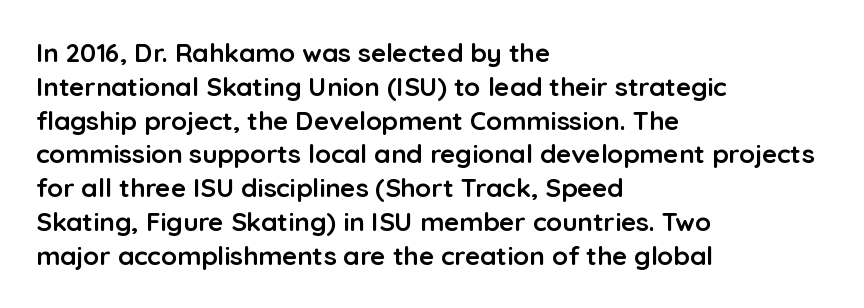
Q: Is the text bold? A: Yes.
Q: Is the text italic (slanted)? A: No, it is upright.
Q: Is the text underlined? A: No.
Q: How is the paragraph aligned? A: Left-aligned.
Q: Is the spacing between letters normal or unusually wide? A: Normal.
Q: Is the spacing between lines tight, normal or loose? A: Normal.
